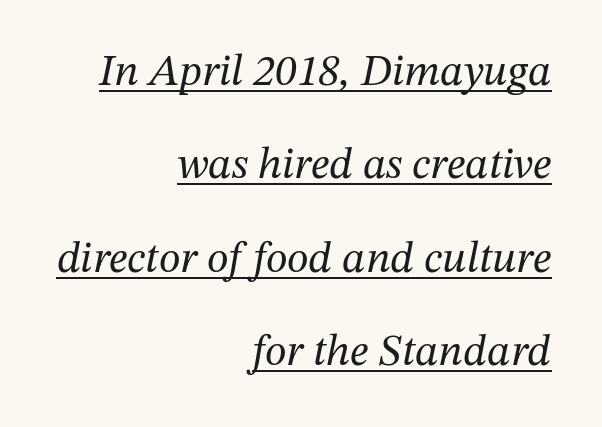
The image shows 44 px regular-weight serif type, italic (leaning right); set right-aligned, loose line spacing (2.12x), normal letter spacing, underlined; medium stroke contrast and a medium x-height.
